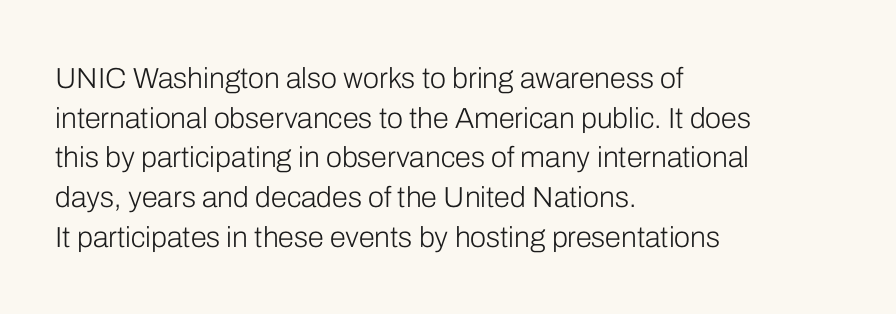
The image shows 29 px light sans-serif type, upright; set left-aligned, normal line spacing (1.37x), normal letter spacing, not underlined; low stroke contrast and a medium x-height.
